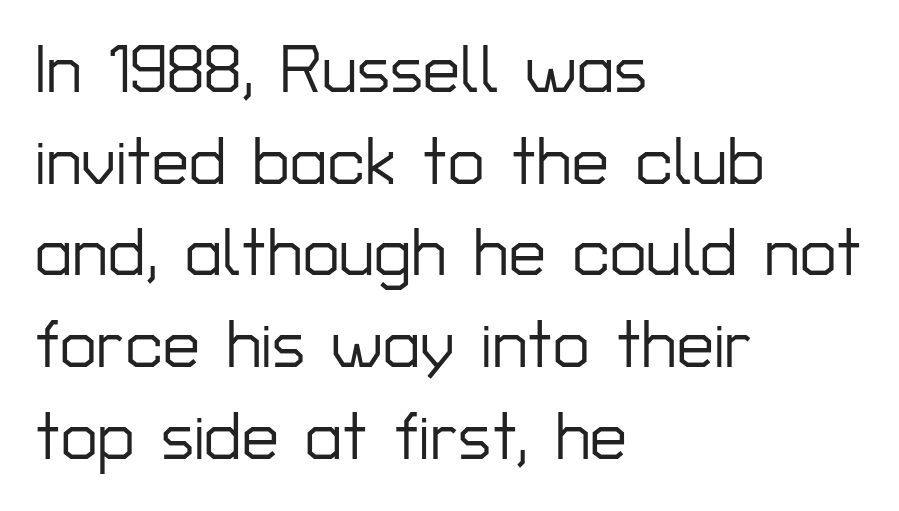
The image shows 66 px sans-serif type, upright; set left-aligned, normal line spacing (1.39x), normal letter spacing, not underlined; low stroke contrast and a medium x-height.
